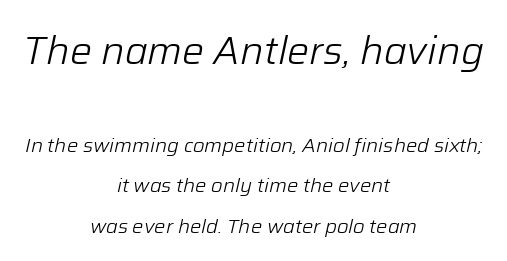
The image shows 39 px light type, italic (leaning right); set centered, loose line spacing (2.02x), normal letter spacing, not underlined; the first (top) block is 1.95x larger; low stroke contrast and a medium x-height.
